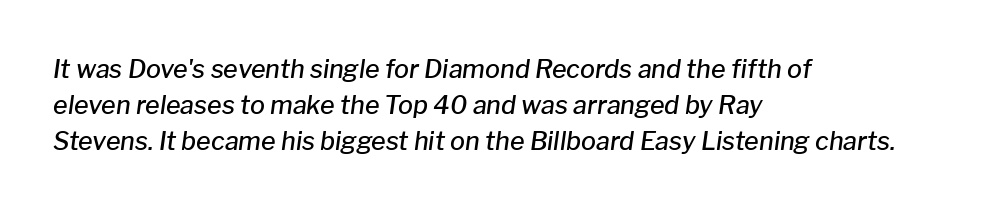
The font's italic variant was chosen for this text. Teacher's note: observe the even left margin — that is flush-left alignment. This rendering features lettering with no underline. The line texture is even and compact thanks to regular tracking. Strokes here are thickened, but only to semibold level. The passage shown stacks its lines at a standard gap.
